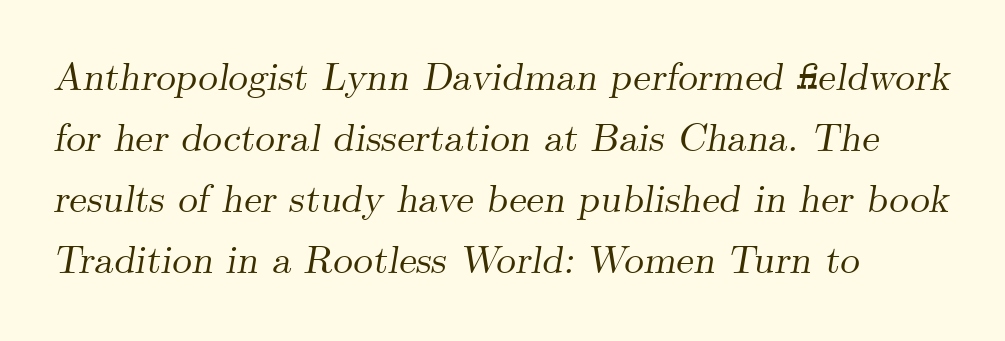
Q: Is the text italic (slanted)? A: Yes, it leans right by about 9 degrees.
Q: Is the typeface a serif or a sans-serif typeface? A: Serif.
Q: Is the text underlined? A: No.
Q: How is the paragraph aligned? A: Left-aligned.
Q: Is the spacing between letters normal or unusually wide? A: Normal.
Q: Is the spacing between lines tight, normal or loose? A: Normal.
Q: Width (condensed, normal, or wide)? A: Normal.
Q: Stroke contrast? A: Medium.
Q: x-height? A: Small.
Q: Monospaced? A: No.
